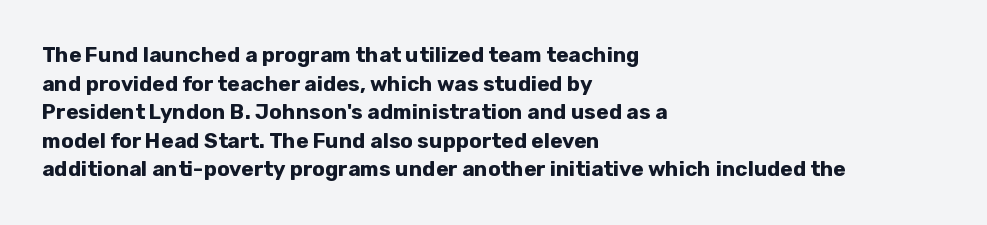
{"italic": "no", "bold": "yes", "underline": "no", "align": "left", "line_spacing": "normal", "line_spacing_ratio": 1.36, "letter_spacing": "normal", "letter_spacing_em": 0.0, "glyph_px": 21}
